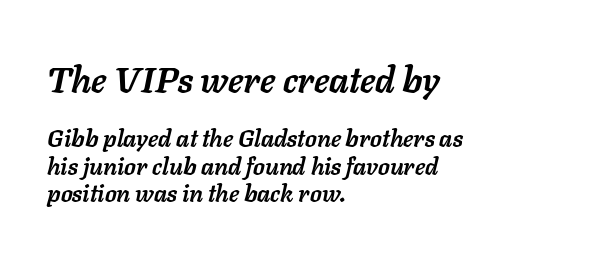
Q: Is the text bold? A: Yes.
Q: Is the text italic (slanted)? A: Yes, it leans right by about 11 degrees.
Q: Is the text underlined? A: No.
Q: How is the paragraph aligned? A: Left-aligned.
Q: Is the spacing between letters normal or unusually wide? A: Normal.
Q: Is the spacing between lines tight, normal or loose? A: Tight.
Q: Which block of text is set in a larger size, the first (top) or the second (bottom)? A: The first (top) one.
Q: Width (condensed, normal, or wide)? A: Normal.
Q: Stroke contrast? A: Low.
Q: x-height? A: Medium.
Q: Monospaced? A: No.
